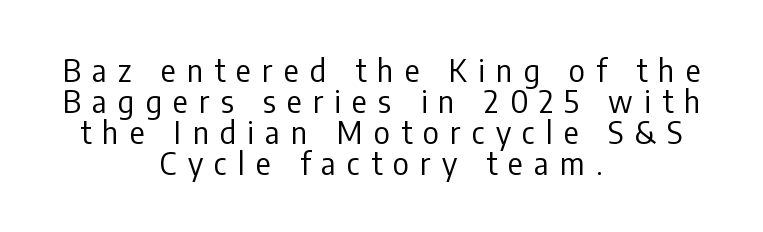
Spacing between characters has been opened up far beyond the box default. Check under the words: just untouched page. These lines are composed in type without serifs. Each new line begins almost immediately beneath the previous one. The letters look calm and open, with moderate or lighter stems. Compared with a flush-left layout, this one balances lines on the center instead.
